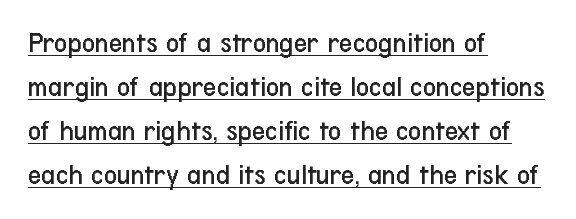
Q: Is the text bold? A: No.
Q: Is the text italic (slanted)? A: No, it is upright.
Q: Is the typeface a serif or a sans-serif typeface? A: Sans-serif.
Q: Is the text underlined? A: Yes.
Q: How is the paragraph aligned? A: Left-aligned.
Q: Is the spacing between letters normal or unusually wide? A: Normal.
Q: Is the spacing between lines tight, normal or loose? A: Normal.
Q: Width (condensed, normal, or wide)? A: Condensed.
Q: Stroke contrast? A: Low.
Q: x-height? A: Medium.
Q: Monospaced? A: No.
